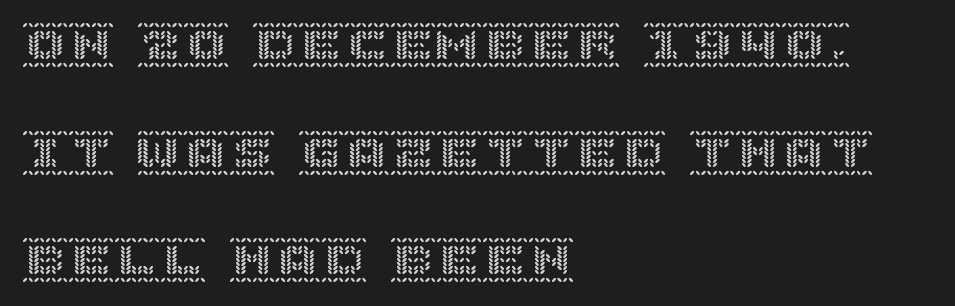
{"italic": "no", "width": "normal", "x_height": "large", "underline": "no", "align": "left", "line_spacing": "loose", "line_spacing_ratio": 2.34, "letter_spacing": "normal", "letter_spacing_em": 0.0, "glyph_px": 46}
